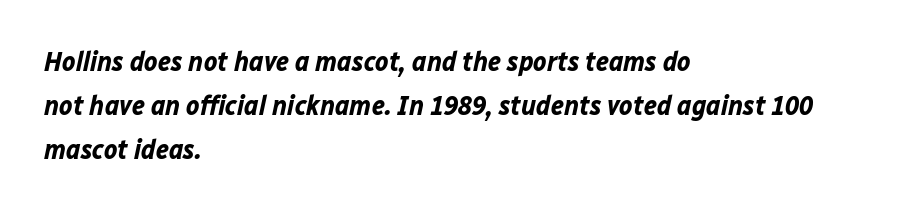
The image shows 28 px bold type, italic (leaning right); set left-aligned, normal line spacing (1.57x), normal letter spacing, not underlined; low stroke contrast and a medium x-height.
